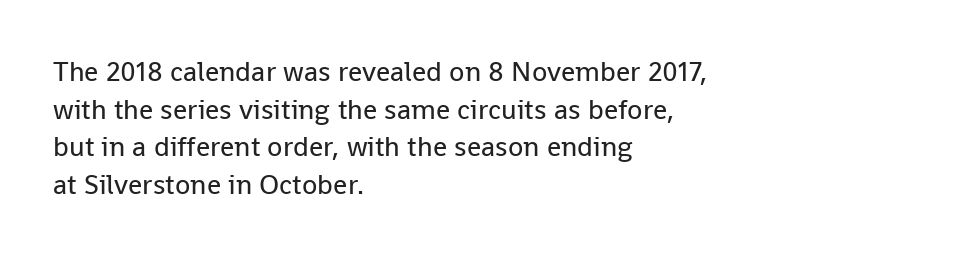
Q: Is the text bold? A: No.
Q: Is the text italic (slanted)? A: No, it is upright.
Q: Is the typeface a serif or a sans-serif typeface? A: Sans-serif.
Q: Is the text underlined? A: No.
Q: How is the paragraph aligned? A: Left-aligned.
Q: Is the spacing between letters normal or unusually wide? A: Normal.
Q: Is the spacing between lines tight, normal or loose? A: Normal.
Q: Width (condensed, normal, or wide)? A: Normal.
Q: Stroke contrast? A: Low.
Q: x-height? A: Medium.
Q: Monospaced? A: No.
